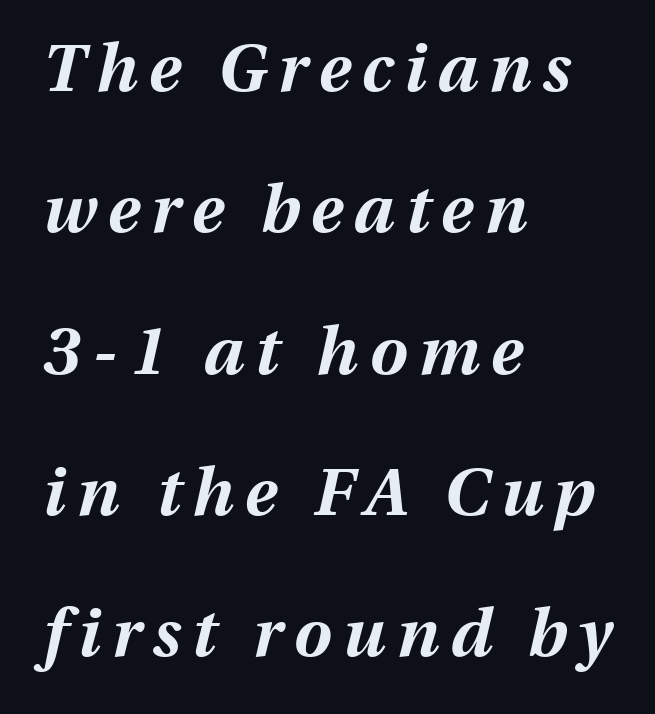
Character widths vary here, with narrow letters taking less room than wide ones. Each new line begins a long way beneath the previous one. Typographic density is high because the face is bold. The foot of each line stays bare and open. Teacher's note: observe the even left margin — that is flush-left alignment. Emphasis-style slanted type is in use.
